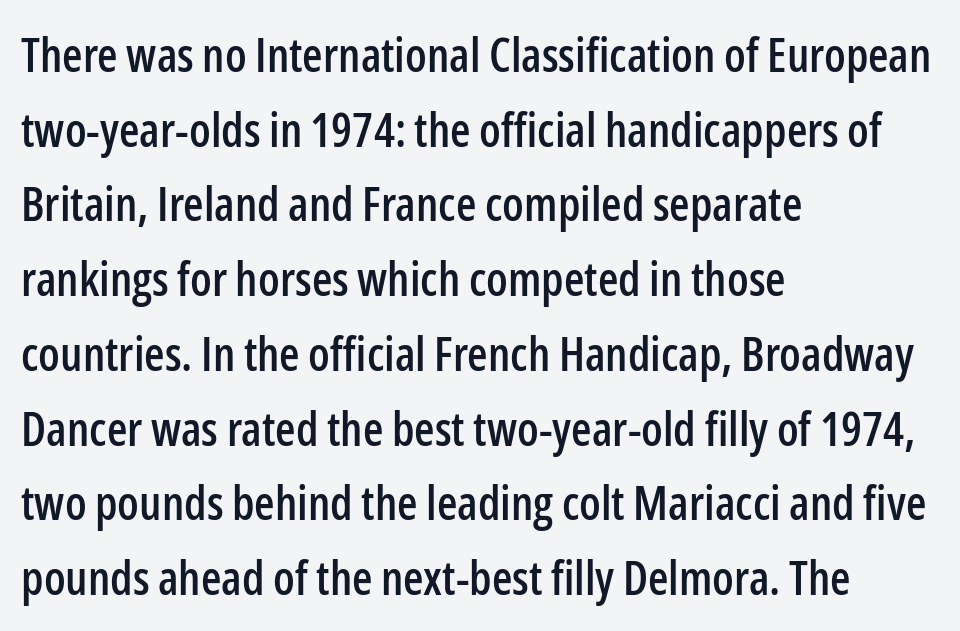
{"serif": "no", "italic": "no", "width": "condensed", "stroke_contrast": "low", "x_height": "medium", "monospaced": "no", "underline": "no", "align": "left", "line_spacing": "normal", "line_spacing_ratio": 1.59, "letter_spacing": "normal", "letter_spacing_em": 0.0, "glyph_px": 47}
